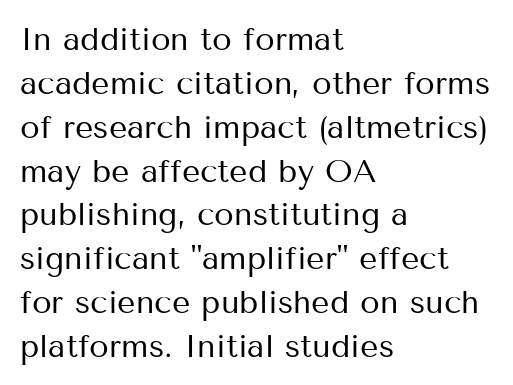
Q: Is the text bold? A: No.
Q: Is the text italic (slanted)? A: No, it is upright.
Q: Is the typeface a serif or a sans-serif typeface? A: Sans-serif.
Q: Is the text underlined? A: No.
Q: How is the paragraph aligned? A: Left-aligned.
Q: Is the spacing between letters normal or unusually wide? A: Normal.
Q: Is the spacing between lines tight, normal or loose? A: Normal.
Q: Width (condensed, normal, or wide)? A: Normal.
Q: Stroke contrast? A: Medium.
Q: x-height? A: Medium.
Q: Monospaced? A: No.
